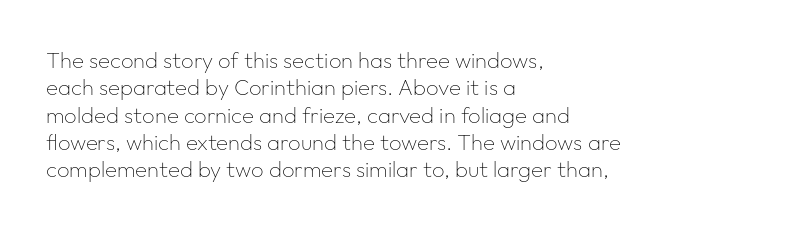
Rendered with straight, roman letterforms. Weight: not bold — regular or lighter. Words appear dense and cohesive because spacing is normal. Horizontal alignment here is leftward, the default for most running prose. A clean baseline with only descenders dipping below it.
